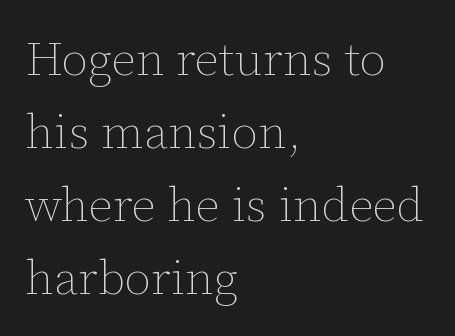
What's the leading like? Ordinary, nothing unusual. Letters have the restrained weight of plain body copy at most. The passage shown has conventional tracking throughout. The axis of the letterforms is exactly vertical. Words float on clear page, feet unadorned. These lines are rendered in a variable-pitch font.
